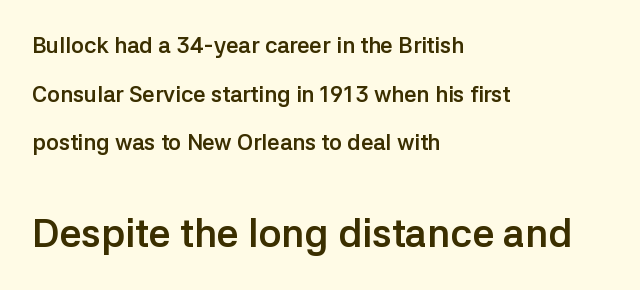
{"serif": "no", "italic": "no", "bold": "yes", "weight": "semibold", "width": "normal", "stroke_contrast": "low", "x_height": "medium", "monospaced": "no", "underline": "no", "align": "left", "line_spacing": "loose", "line_spacing_ratio": 2.21, "letter_spacing": "normal", "letter_spacing_em": 0.0, "larger_block": "second", "size_ratio": 1.77, "glyph_px": 39}
